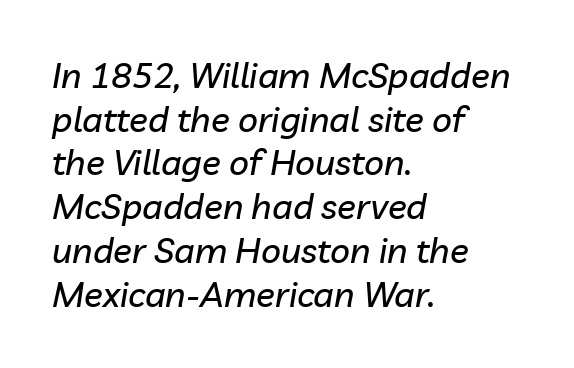
The image shows 35 px text type, italic (leaning right); set left-aligned, normal line spacing (1.25x), normal letter spacing, not underlined; low stroke contrast and a medium x-height.
